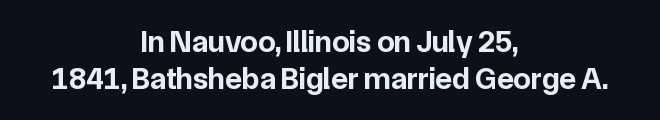
Stroke terminals: plain, sans-serif. Every letter is thick-stroked: bold, no question. The rendering uses natural spacing where letterforms have individual widths. Every character sits straight up, as roman type does. The passage shown is not underscored anywhere. Where is the straight margin? There isn't one; the lines are centered.
